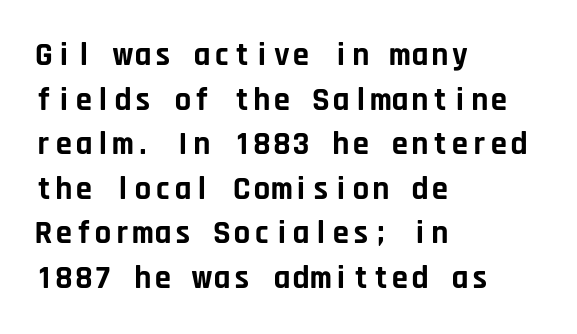
The image shows 33 px bold sans-serif type, upright, monospaced; set left-aligned, normal line spacing (1.35x), normal letter spacing, not underlined; low stroke contrast and a large x-height.
